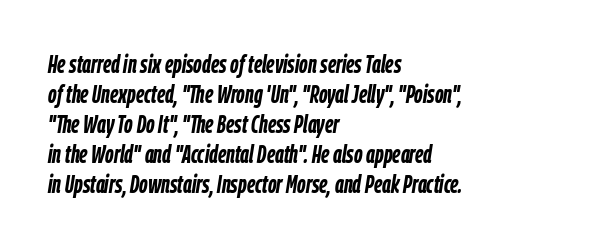
One-word summary of the alignment: left. Quick note: underline off. The lettering tilts uniformly, giving the passage an italic look. Heavy-handed strokes throughout: this text is bold.
